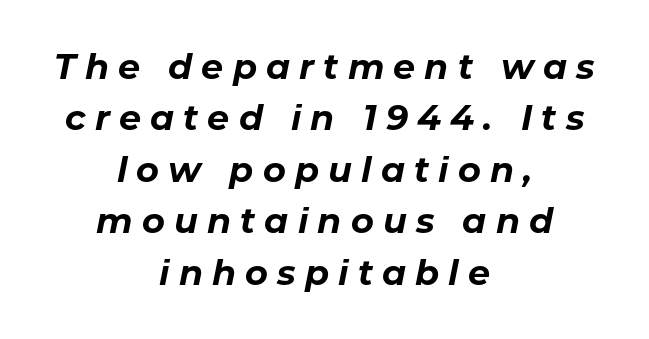
The image shows 35 px bold type, italic (leaning right); set centered, normal line spacing (1.47x), unusually wide letter spacing (+0.26 em), not underlined; low stroke contrast and a medium x-height.
